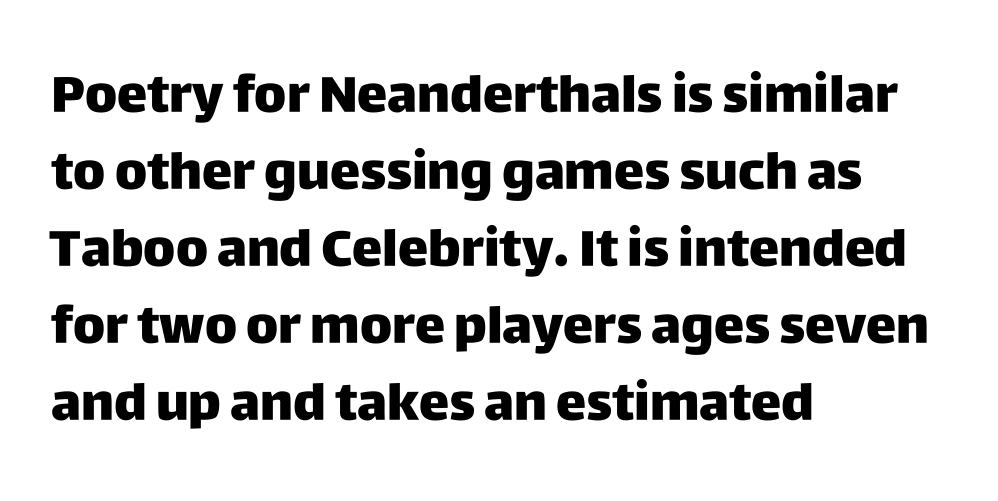
{"serif": "no", "italic": "no", "bold": "yes", "weight": "heavy", "width": "normal", "stroke_contrast": "low", "x_height": "large", "monospaced": "no", "underline": "no", "align": "left", "line_spacing": "normal", "line_spacing_ratio": 1.51, "letter_spacing": "normal", "letter_spacing_em": 0.0, "glyph_px": 51}
